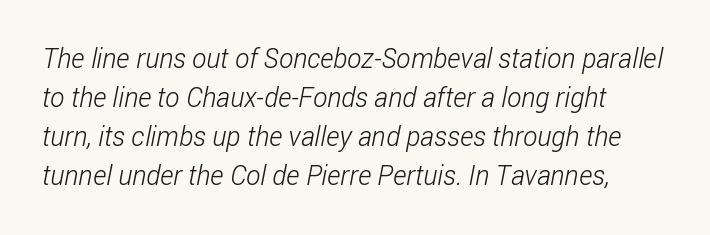
{"bold": "no", "underline": "no", "line_spacing": "normal", "line_spacing_ratio": 1.45, "letter_spacing": "normal", "letter_spacing_em": 0.0, "glyph_px": 27}
